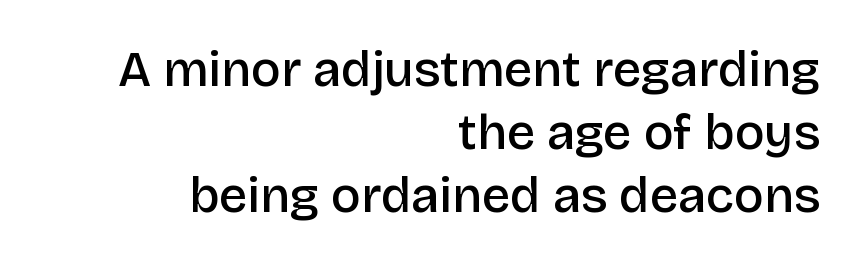
Typographically, this falls in the sans-serif category. A typesetter would call this proportional, since set widths differ per character. A bare baseline throughout the passage. Is there much room between lines? A standard amount, neither cramped nor airy. In CSS terms this would be text-align: right.
